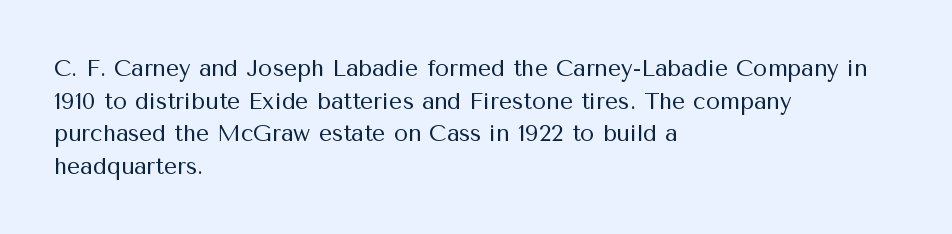
Characters follow at the spacing the type designer built in. The letterforms sit at book weight or below. Rendered with straight, roman letterforms. The rows are spaced the way most documents space them. The strip under each line holds only bare page.
